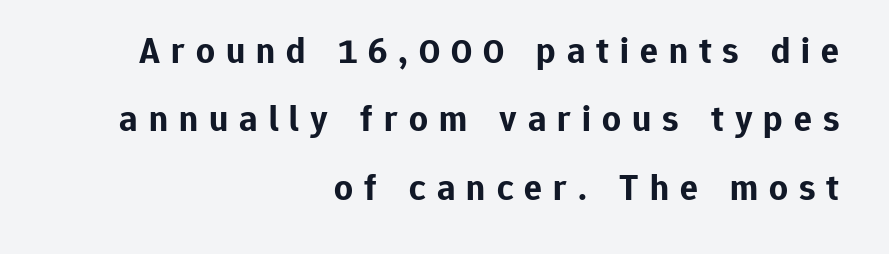
{"serif": "no", "italic": "no", "bold": "yes", "weight": "bold", "width": "normal", "stroke_contrast": "low", "x_height": "medium", "monospaced": "no", "underline": "no", "align": "right", "line_spacing_ratio": 1.85, "letter_spacing": "wide", "letter_spacing_em": 0.3, "glyph_px": 37}
